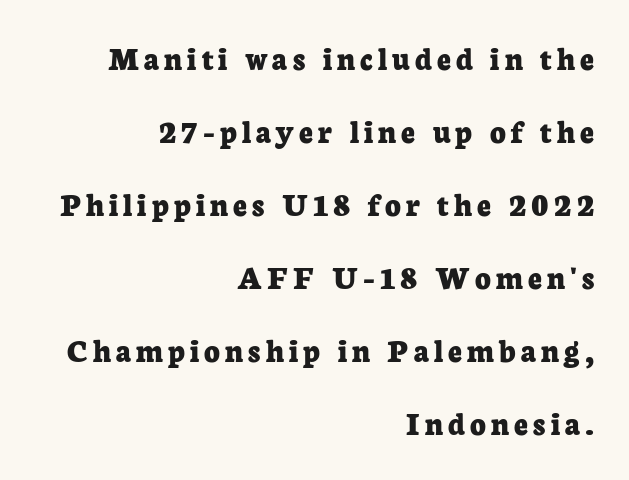
The image shows 34 px bold serif type, upright; set right-aligned, loose line spacing (2.15x), not underlined; low stroke contrast and a medium x-height.
